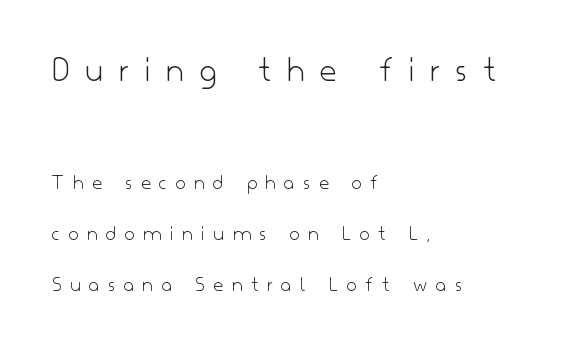
{"serif": "no", "italic": "no", "bold": "no", "weight": "light", "width": "normal", "stroke_contrast": "low", "x_height": "small", "monospaced": "no", "underline": "no", "align": "left", "line_spacing": "loose", "line_spacing_ratio": 2.43, "letter_spacing": "wide", "letter_spacing_em": 0.43, "larger_block": "first", "size_ratio": 1.76, "glyph_px": 37}
